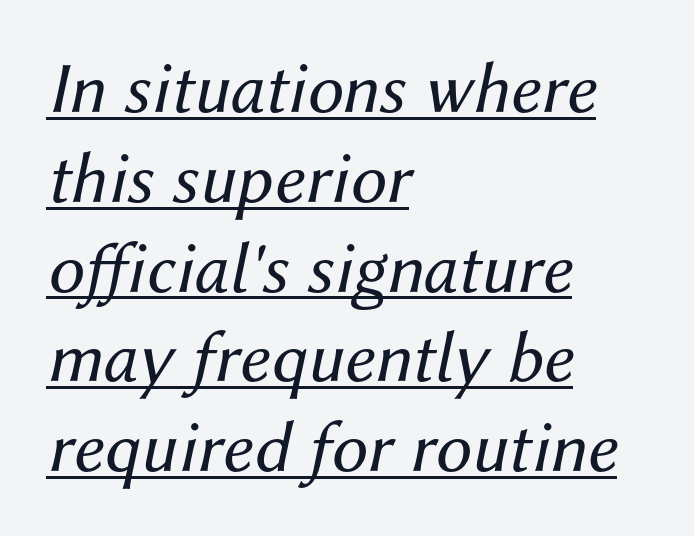
Would a proofreader flag this as italicized? Yes. Which margin do the lines hug? The left one — the right edge is uneven. The typesetting does not lean heavy: it is not bold. Notice how a bar underscores the lettering throughout. This rendering leaves character spacing at its baseline value. Each letter keeps its own natural width here, so spacing adapts to shape.
